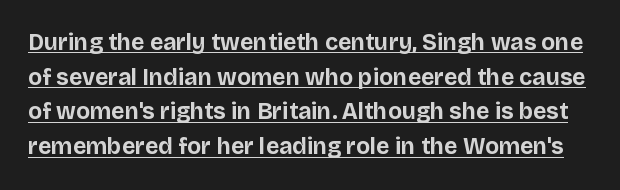
{"italic": "no", "bold": "yes", "underline": "yes", "line_spacing": "normal", "line_spacing_ratio": 1.51, "letter_spacing": "normal", "letter_spacing_em": 0.0, "glyph_px": 23}
